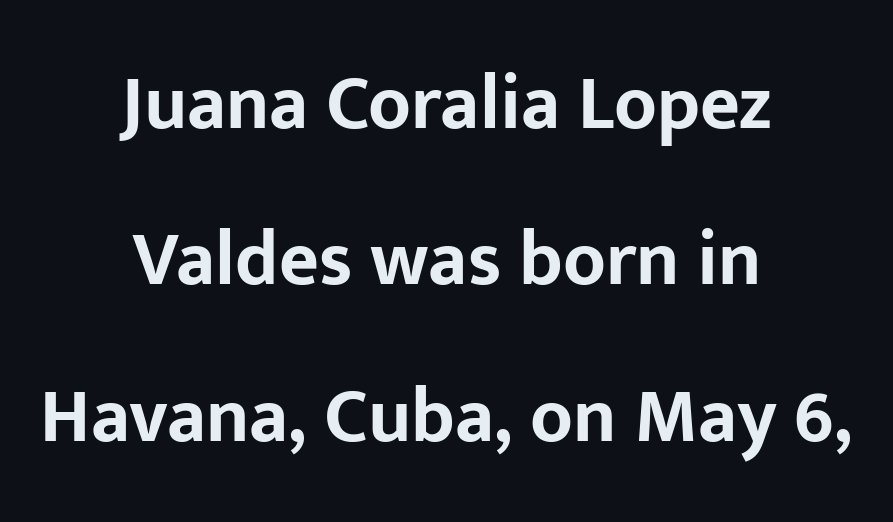
The image shows 77 px bold sans-serif type, upright; set centered, loose line spacing (2.03x), normal letter spacing, not underlined; low stroke contrast and a medium x-height.
